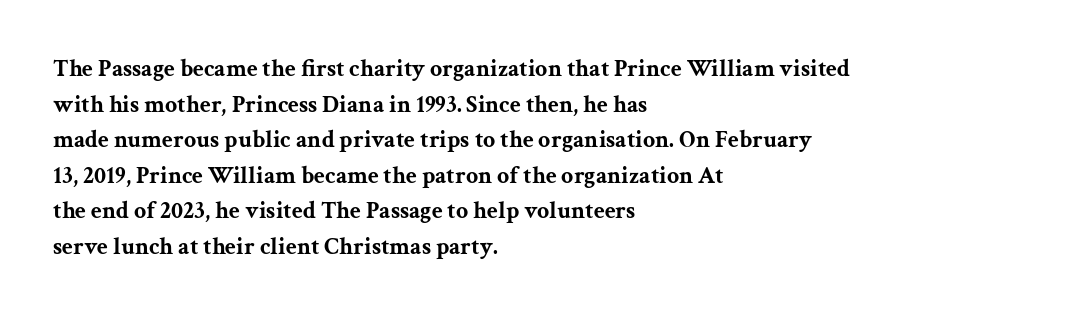
The image shows 24 px bold type, upright; set left-aligned, normal line spacing (1.48x), normal letter spacing, not underlined.
